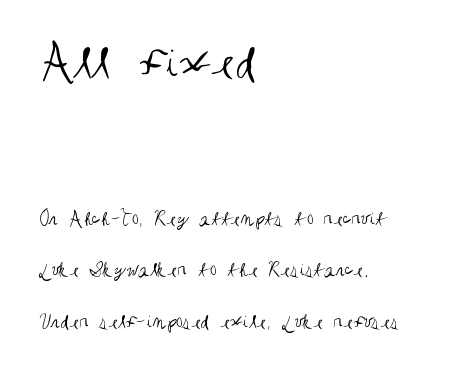
Serif or sans? Sans — the stroke terminals are bare. Each letter keeps its own natural width here, so spacing adapts to shape. Where is the straight margin? On the left. The rendering uses a large line-height, opening up the rows. Just letters on the line, the space beneath them empty.
